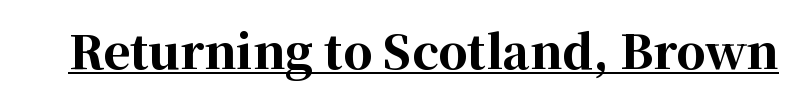
Type style note: has serifs. The passage shown is typed in a proportional face where columns would drift. Ordinary non-slanted type is in use. Look at the tracking — it's just the regular setting, nothing added. This is underlined copy, the kind a proofreader might mark for attention.
